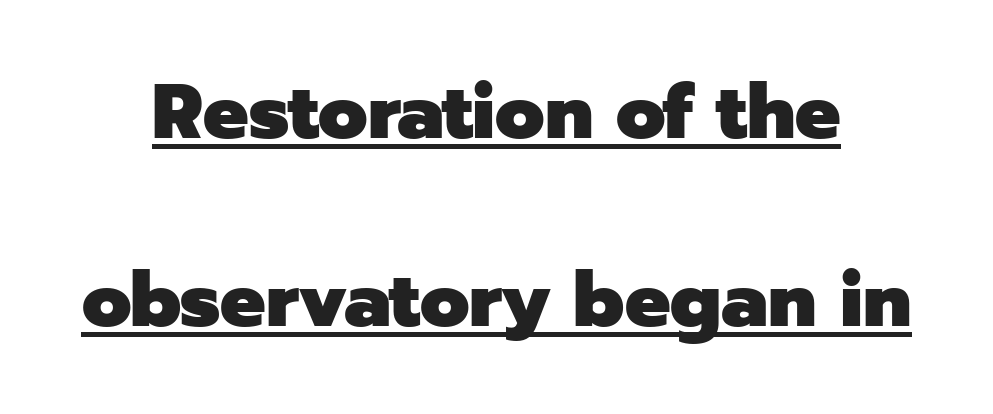
Q: Is the text bold? A: Yes.
Q: Is the text italic (slanted)? A: No, it is upright.
Q: Is the typeface a serif or a sans-serif typeface? A: Sans-serif.
Q: Is the text underlined? A: Yes.
Q: Is the spacing between letters normal or unusually wide? A: Normal.
Q: Is the spacing between lines tight, normal or loose? A: Loose.
Q: Width (condensed, normal, or wide)? A: Normal.
Q: Stroke contrast? A: Low.
Q: x-height? A: Medium.
Q: Monospaced? A: No.
